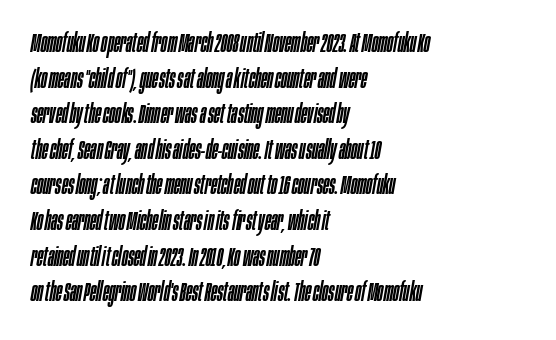
The image shows 26 px text type, italic (leaning right); set left-aligned, normal line spacing (1.37x), normal letter spacing, not underlined.
